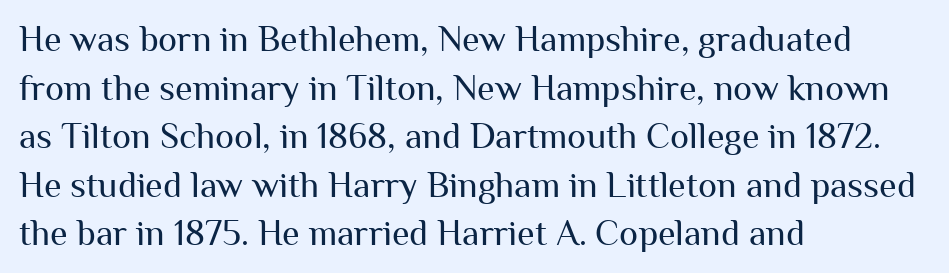
{"serif": "no", "italic": "no", "bold": "no", "weight": "regular", "width": "normal", "stroke_contrast": "medium", "x_height": "medium", "monospaced": "no", "underline": "no", "align": "left", "line_spacing": "normal", "line_spacing_ratio": 1.35, "letter_spacing": "normal", "letter_spacing_em": 0.0, "glyph_px": 36}
